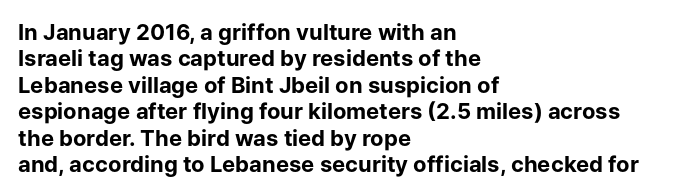
{"italic": "no", "bold": "yes", "underline": "no", "align": "left", "line_spacing_ratio": 1.2, "letter_spacing": "normal", "letter_spacing_em": 0.0, "glyph_px": 22}
